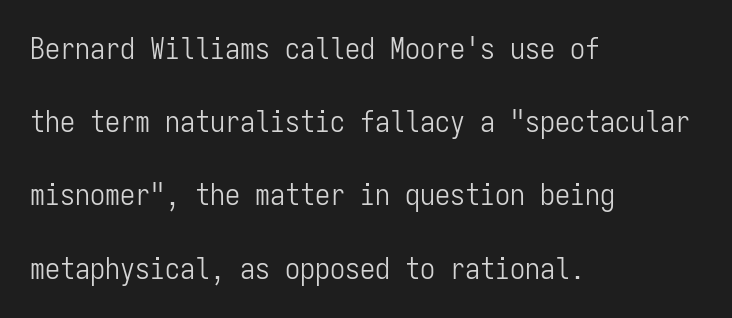
{"serif": "no", "italic": "no", "bold": "no", "weight": "light", "width": "condensed", "stroke_contrast": "low", "x_height": "medium", "monospaced": "yes", "underline": "no", "align": "left", "line_spacing": "loose", "line_spacing_ratio": 2.44, "letter_spacing": "normal", "letter_spacing_em": 0.0, "glyph_px": 30}
